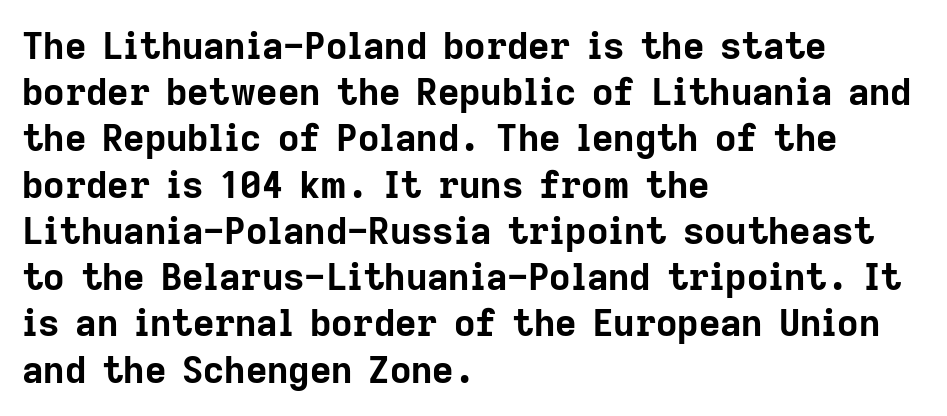
Q: Is the text bold? A: Yes.
Q: Is the text italic (slanted)? A: No, it is upright.
Q: Is the typeface a serif or a sans-serif typeface? A: Sans-serif.
Q: Is the text underlined? A: No.
Q: How is the paragraph aligned? A: Left-aligned.
Q: Is the spacing between letters normal or unusually wide? A: Normal.
Q: Is the spacing between lines tight, normal or loose? A: Normal.
Q: Width (condensed, normal, or wide)? A: Normal.
Q: Stroke contrast? A: Low.
Q: x-height? A: Medium.
Q: Monospaced? A: No.
